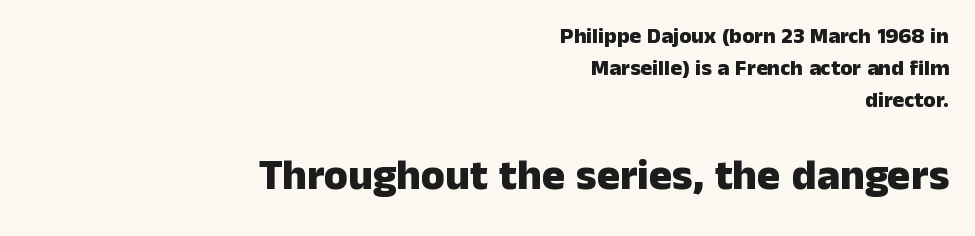
The block sitting lower on the canvas is the one with enlarged characters. Thick stems and heavy bowls — unmistakably bold. Here the designer chose a conventional face with non-uniform glyph widths. Typeset ragged left — the right edge is the straight one.
